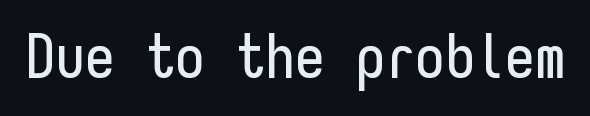
{"serif": "no", "italic": "no", "width": "condensed", "stroke_contrast": "low", "x_height": "medium", "monospaced": "yes", "underline": "no", "letter_spacing": "normal", "letter_spacing_em": 0.0, "glyph_px": 60}
